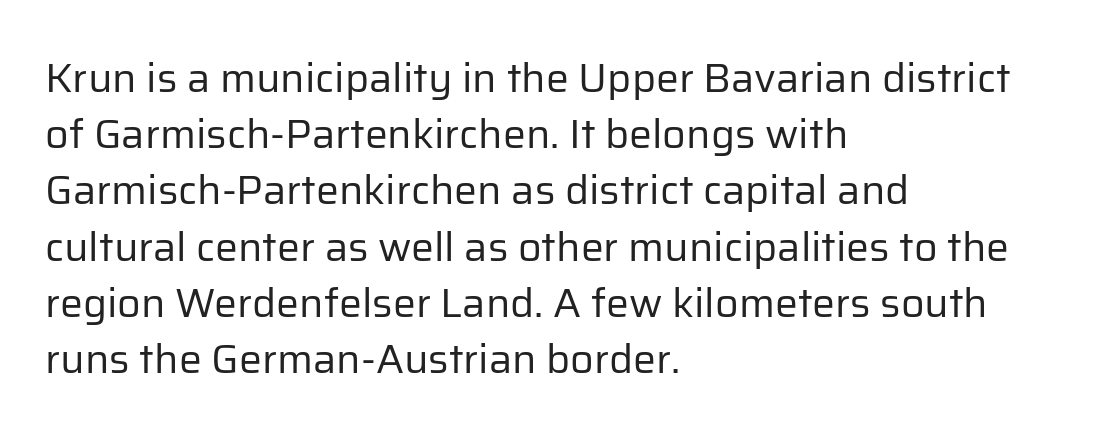
The image shows 41 px regular-weight sans-serif type, upright; set left-aligned, normal line spacing (1.37x), normal letter spacing, not underlined; low stroke contrast and a medium x-height.
